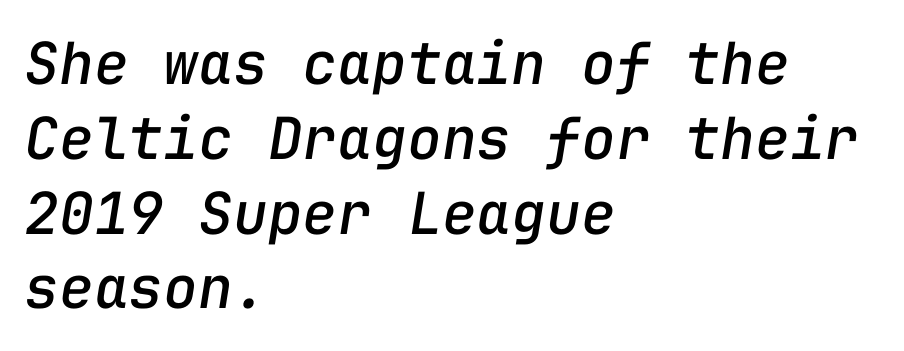
Q: Is the text italic (slanted)? A: Yes, it leans right by about 9 degrees.
Q: Is the text underlined? A: No.
Q: How is the paragraph aligned? A: Left-aligned.
Q: Is the spacing between letters normal or unusually wide? A: Normal.
Q: Is the spacing between lines tight, normal or loose? A: Normal.
Q: Width (condensed, normal, or wide)? A: Normal.
Q: Stroke contrast? A: Low.
Q: x-height? A: Medium.
Q: Monospaced? A: Yes.
